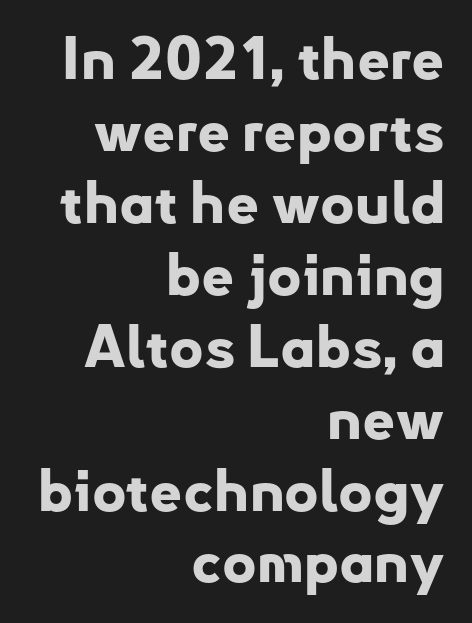
Characters follow at the spacing the type designer built in. Casual observation: everything's shoved over to the right. Is this a sans? Yes — the strokes have no serifs. Quick note: not italic, upright. Emphasis by weight is at full strength: bold. Letters rest on an invisible, unmarked baseline.
